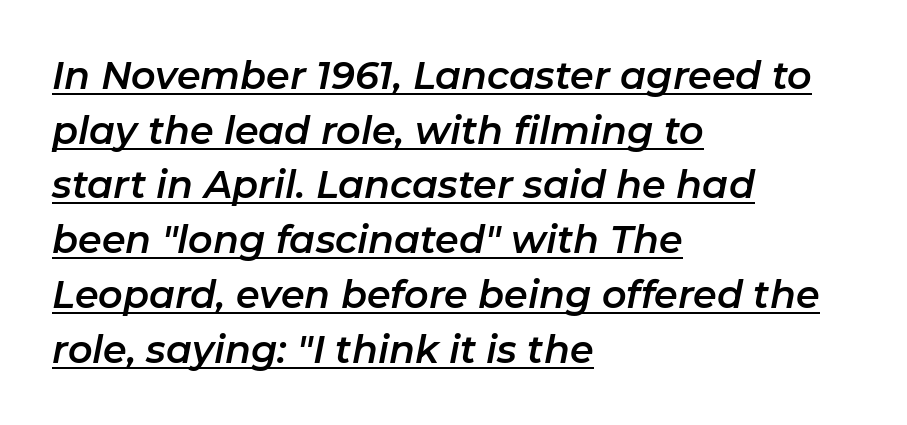
Q: Is the text italic (slanted)? A: Yes, it leans right by about 11 degrees.
Q: Is the text underlined? A: Yes.
Q: How is the paragraph aligned? A: Left-aligned.
Q: Is the spacing between letters normal or unusually wide? A: Normal.
Q: Is the spacing between lines tight, normal or loose? A: Normal.
Q: Width (condensed, normal, or wide)? A: Normal.
Q: Stroke contrast? A: Low.
Q: x-height? A: Medium.
Q: Monospaced? A: No.
